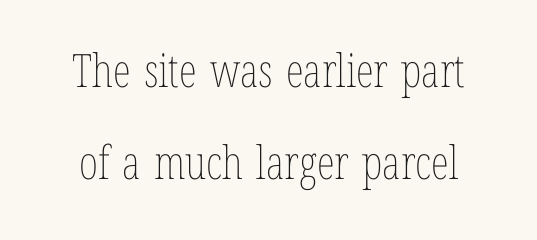
{"italic": "no", "bold": "no", "weight": "thin", "width": "condensed", "stroke_contrast": "low", "x_height": "medium", "monospaced": "no", "underline": "no", "align": "center", "line_spacing": "loose", "line_spacing_ratio": 2.01, "letter_spacing": "normal", "letter_spacing_em": 0.0, "glyph_px": 46}
